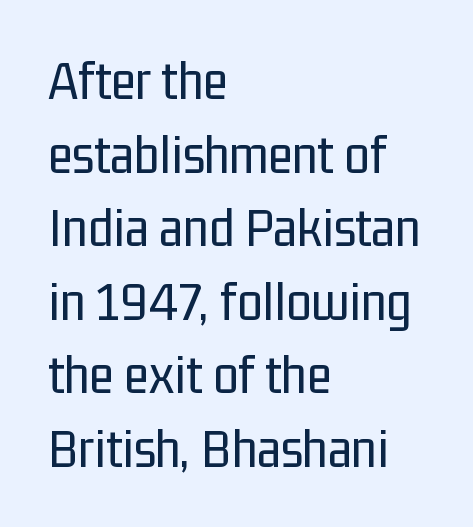
{"serif": "no", "italic": "no", "bold": "no", "weight": "regular", "width": "condensed", "stroke_contrast": "low", "x_height": "medium", "monospaced": "no", "underline": "no", "align": "left", "line_spacing": "normal", "line_spacing_ratio": 1.29, "letter_spacing": "normal", "letter_spacing_em": 0.0, "glyph_px": 57}
